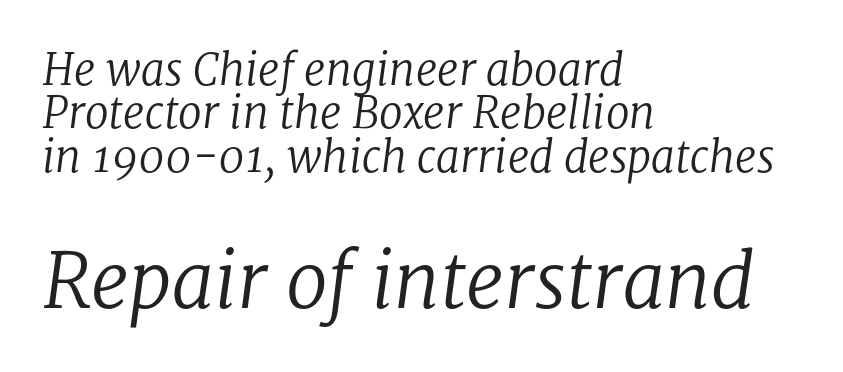
{"serif": "yes", "italic": "yes", "lean": "right", "slant_degrees": 8, "bold": "no", "weight": "regular", "width": "normal", "stroke_contrast": "low", "x_height": "medium", "monospaced": "no", "underline": "no", "align": "left", "line_spacing": "tight", "line_spacing_ratio": 1.01, "letter_spacing": "normal", "letter_spacing_em": 0.0, "larger_block": "second", "size_ratio": 1.77, "glyph_px": 76}
